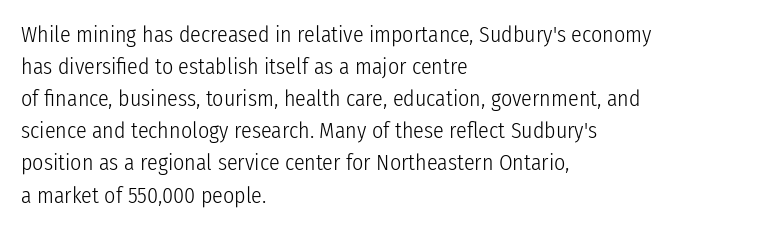
{"italic": "no", "bold": "no", "underline": "no", "align": "left", "line_spacing": "normal", "line_spacing_ratio": 1.46, "letter_spacing": "normal", "letter_spacing_em": 0.0, "glyph_px": 22}
